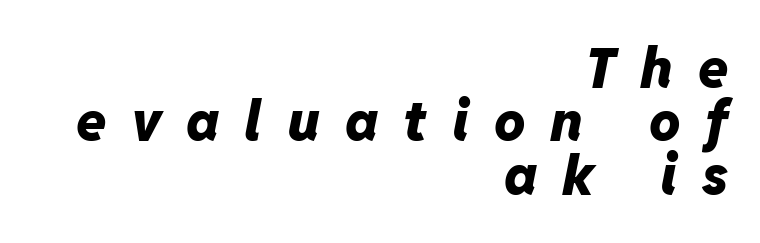
The image shows 55 px heavy type, italic (leaning right); set right-aligned, tight line spacing (0.97x), unusually wide letter spacing (+0.45 em), not underlined; low stroke contrast and a medium x-height.
